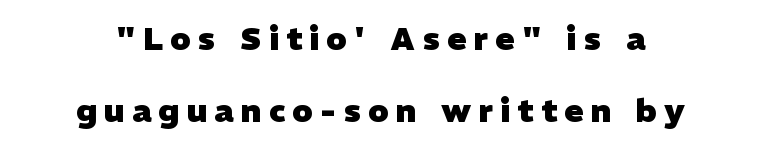
{"serif": "no", "bold": "yes", "weight": "heavy", "width": "normal", "stroke_contrast": "low", "x_height": "medium", "monospaced": "no", "underline": "no", "align": "center", "line_spacing": "loose", "line_spacing_ratio": 2.24, "letter_spacing": "wide", "letter_spacing_em": 0.23, "glyph_px": 32}
